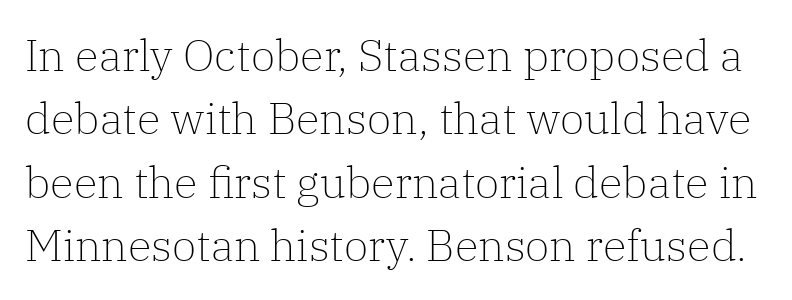
{"serif": "yes", "italic": "no", "bold": "no", "weight": "light", "width": "normal", "stroke_contrast": "low", "x_height": "medium", "monospaced": "no", "underline": "no", "line_spacing": "normal", "line_spacing_ratio": 1.44, "letter_spacing": "normal", "letter_spacing_em": 0.0, "glyph_px": 44}
